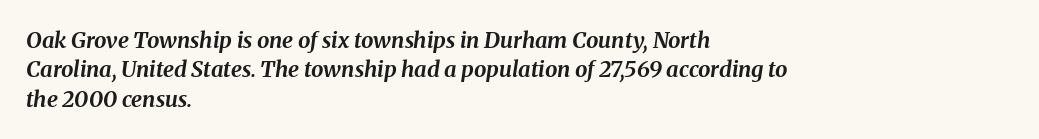
Q: Is the text bold? A: Yes.
Q: Is the text italic (slanted)? A: Yes, it leans right by about 8 degrees.
Q: Is the text underlined? A: No.
Q: How is the paragraph aligned? A: Left-aligned.
Q: Is the spacing between letters normal or unusually wide? A: Normal.
Q: Is the spacing between lines tight, normal or loose? A: Normal.
